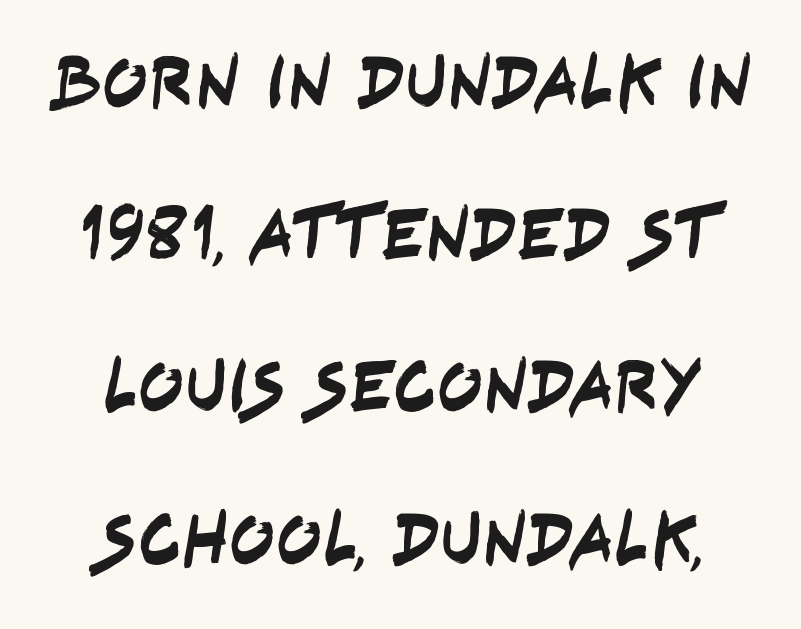
Do the characters align in a grid? No, the font is proportional. Notice the wide empty band between every row — that's loose leading. Classification — sans serif. What stands out about the letter spacing? Nothing — it is the standard amount. Has an underline been added? It has not.
